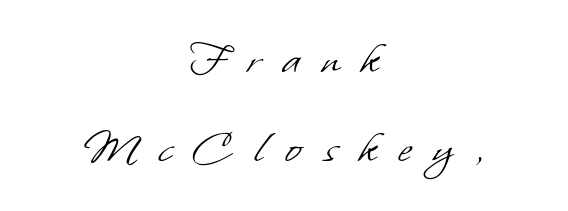
Q: Is the text bold? A: No.
Q: Is the typeface a serif or a sans-serif typeface? A: Sans-serif.
Q: Is the text underlined? A: No.
Q: How is the paragraph aligned? A: Centered.
Q: Is the spacing between letters normal or unusually wide? A: Unusually wide.
Q: Width (condensed, normal, or wide)? A: Normal.
Q: Stroke contrast? A: Low.
Q: x-height? A: Small.
Q: Monospaced? A: No.
